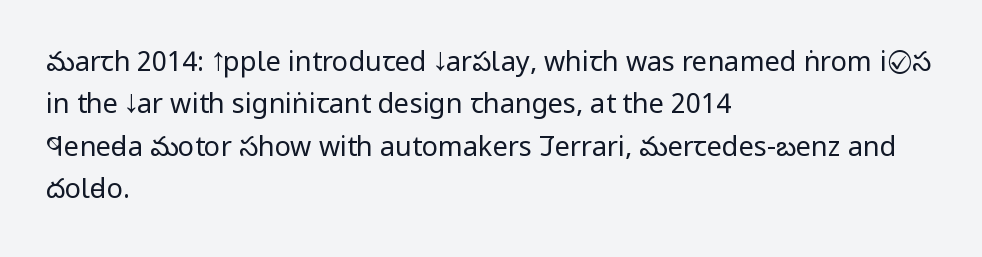
{"italic": "no", "bold": "no", "underline": "no", "align": "left", "line_spacing": "normal", "line_spacing_ratio": 1.57, "letter_spacing": "normal", "letter_spacing_em": 0.0, "glyph_px": 27}
